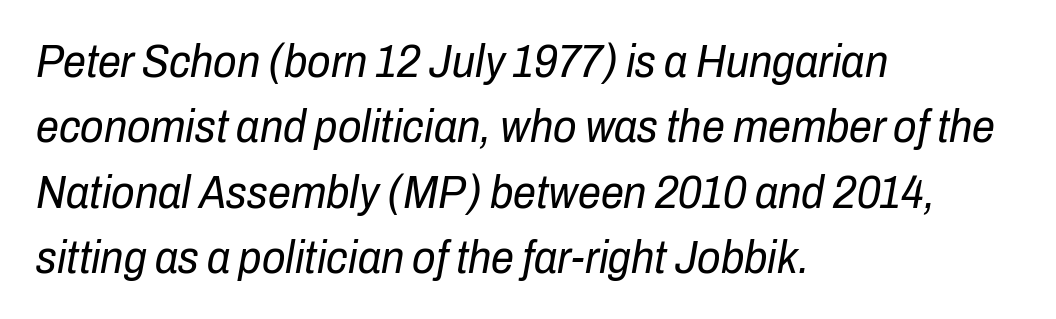
Q: Is the text bold? A: No.
Q: Is the text italic (slanted)? A: Yes, it leans right by about 10 degrees.
Q: Is the text underlined? A: No.
Q: How is the paragraph aligned? A: Left-aligned.
Q: Is the spacing between letters normal or unusually wide? A: Normal.
Q: Is the spacing between lines tight, normal or loose? A: Normal.
Q: Width (condensed, normal, or wide)? A: Condensed.
Q: Stroke contrast? A: Low.
Q: x-height? A: Medium.
Q: Monospaced? A: No.
